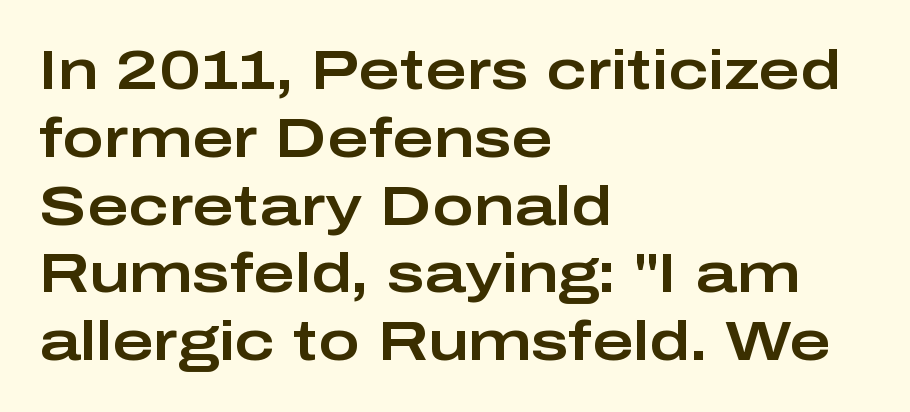
The image shows 56 px wide sans-serif type, upright; set left-aligned, line spacing 1.21x, normal letter spacing, not underlined; low stroke contrast and a medium x-height.
